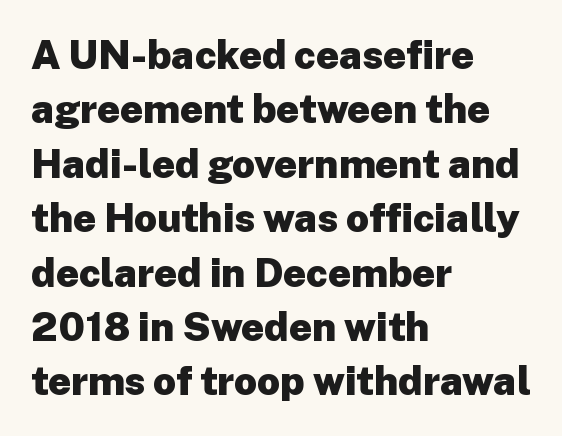
Q: Is the text bold? A: Yes.
Q: Is the text italic (slanted)? A: No, it is upright.
Q: Is the typeface a serif or a sans-serif typeface? A: Sans-serif.
Q: Is the text underlined? A: No.
Q: How is the paragraph aligned? A: Left-aligned.
Q: Is the spacing between letters normal or unusually wide? A: Normal.
Q: Is the spacing between lines tight, normal or loose? A: Normal.
Q: Width (condensed, normal, or wide)? A: Normal.
Q: Stroke contrast? A: Low.
Q: x-height? A: Medium.
Q: Monospaced? A: No.
